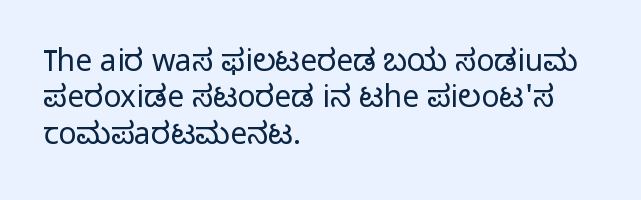
Q: Is the text bold? A: No.
Q: Is the text italic (slanted)? A: No, it is upright.
Q: Is the typeface a serif or a sans-serif typeface? A: Sans-serif.
Q: Is the text underlined? A: No.
Q: How is the paragraph aligned? A: Left-aligned.
Q: Is the spacing between letters normal or unusually wide? A: Normal.
Q: Width (condensed, normal, or wide)? A: Normal.
Q: Stroke contrast? A: Low.
Q: x-height? A: Medium.
Q: Monospaced? A: No.
